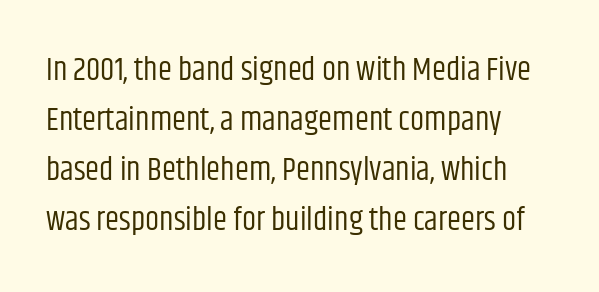
The image shows 32 px regular-weight, condensed sans-serif type, upright; set left-aligned, normal line spacing (1.56x), normal letter spacing, not underlined; low stroke contrast and a large x-height.
